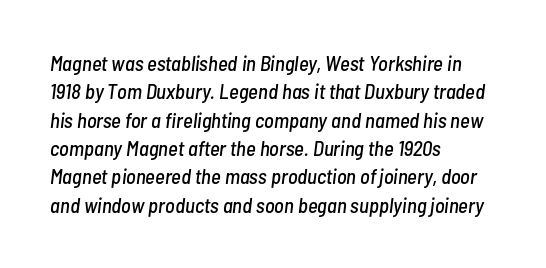
Q: Is the text italic (slanted)? A: Yes, it leans right by about 7 degrees.
Q: Is the text underlined? A: No.
Q: How is the paragraph aligned? A: Left-aligned.
Q: Is the spacing between letters normal or unusually wide? A: Normal.
Q: Is the spacing between lines tight, normal or loose? A: Normal.
